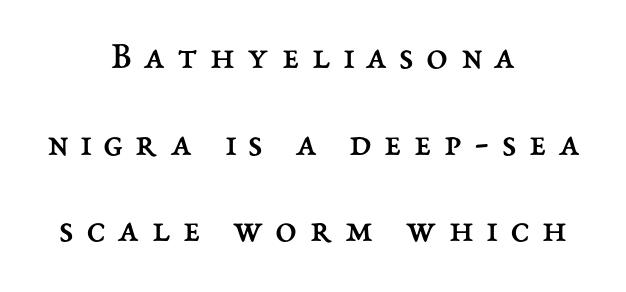
{"italic": "no", "bold": "no", "weight": "regular", "width": "normal", "stroke_contrast": "medium", "x_height": "medium", "monospaced": "no", "underline": "no", "align": "center", "line_spacing": "loose", "line_spacing_ratio": 2.22, "letter_spacing": "wide", "letter_spacing_em": 0.32, "glyph_px": 39}
